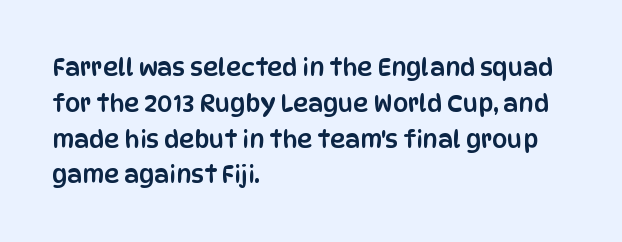
Q: Is the text italic (slanted)? A: No, it is upright.
Q: Is the text underlined? A: No.
Q: How is the paragraph aligned? A: Left-aligned.
Q: Is the spacing between letters normal or unusually wide? A: Normal.
Q: Is the spacing between lines tight, normal or loose? A: Normal.
